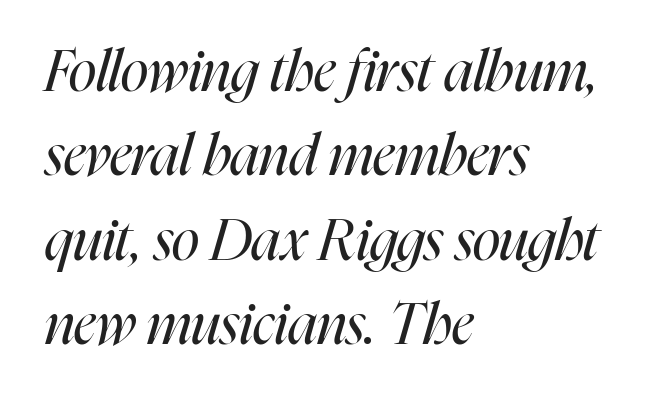
Q: Is the text bold? A: No.
Q: Is the text italic (slanted)? A: Yes, it leans right by about 16 degrees.
Q: Is the text underlined? A: No.
Q: How is the paragraph aligned? A: Left-aligned.
Q: Is the spacing between letters normal or unusually wide? A: Normal.
Q: Is the spacing between lines tight, normal or loose? A: Normal.
Q: Width (condensed, normal, or wide)? A: Condensed.
Q: Stroke contrast? A: High.
Q: x-height? A: Medium.
Q: Monospaced? A: No.
